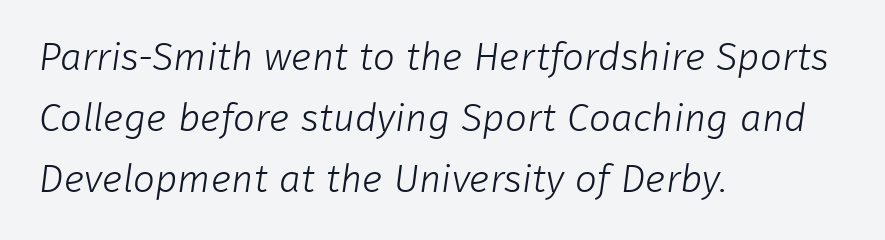
The image shows 39 px light sans-serif type; set left-aligned, normal line spacing (1.56x), normal letter spacing, not underlined; low stroke contrast and a medium x-height.
